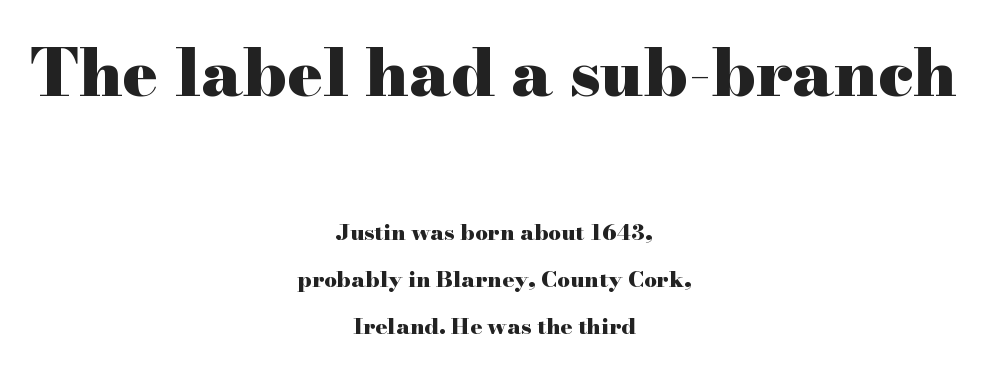
Size contrast runs from large at the top to small at the bottom. The block of text is sparse from top to bottom, with ample space between rows. Do the characters align in a grid? No, the font is proportional. Does extra space separate the letters? No, they use regular spacing.
